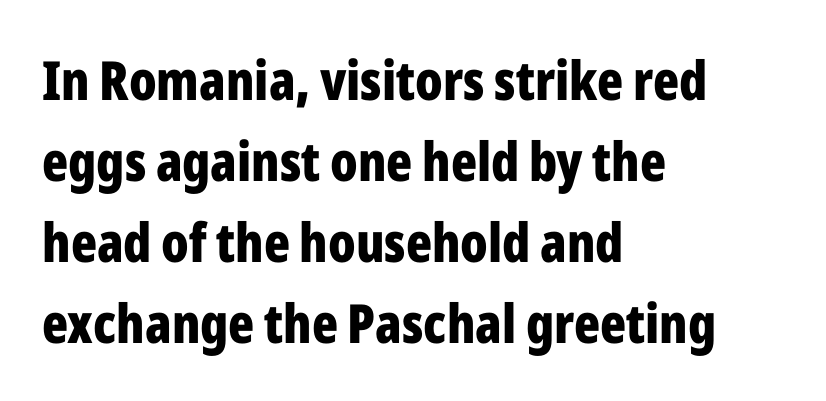
Letter spacing: default. Each letter keeps its own natural width here, so spacing adapts to shape. Bold? Absolutely — the strokes are thick and heavy. A typesetter would mark this as roman, not italic. Reading down the column, the eye jumps a familiar distance to each next line. Glance below the letters and you will spot only blank space.
